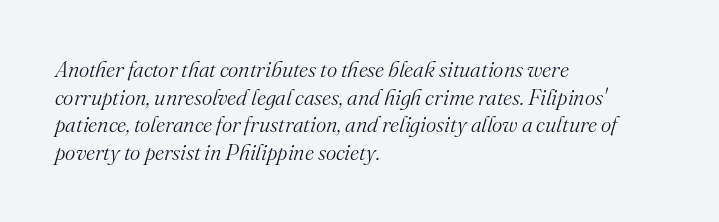
Q: Is the text bold? A: No.
Q: Is the text italic (slanted)? A: Yes, it leans right by about 16 degrees.
Q: Is the text underlined? A: No.
Q: How is the paragraph aligned? A: Left-aligned.
Q: Is the spacing between letters normal or unusually wide? A: Normal.
Q: Is the spacing between lines tight, normal or loose? A: Normal.
